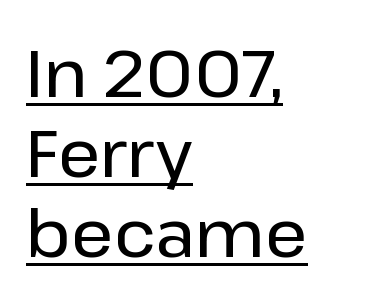
The image shows 66 px sans-serif type, upright; set left-aligned, line spacing 1.21x, normal letter spacing, underlined; low stroke contrast and a medium x-height.
